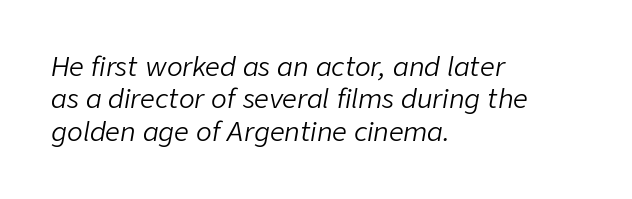
{"italic": "yes", "lean": "right", "slant_degrees": 9, "bold": "no", "underline": "no", "align": "left", "line_spacing": "normal", "line_spacing_ratio": 1.25, "letter_spacing": "normal", "letter_spacing_em": 0.0, "glyph_px": 26}
